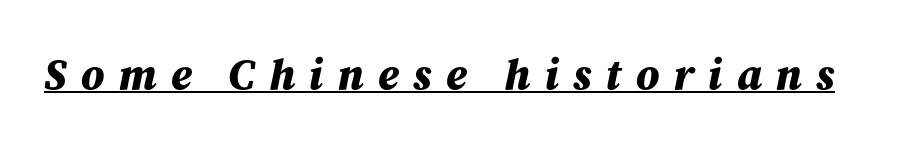
The image shows 43 px bold type, italic (leaning right); set unusually wide letter spacing (+0.33 em), underlined; medium stroke contrast and a medium x-height.
